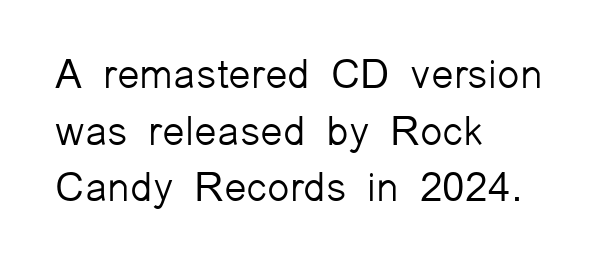
Vertically, the passage feels balanced, rows spaced as you'd expect. The axis of the letterforms is exactly vertical. A quiet, ordinary-to-light weight characterises the typeface. The ragged edge is on the right, which tells us the setting is flush left.
